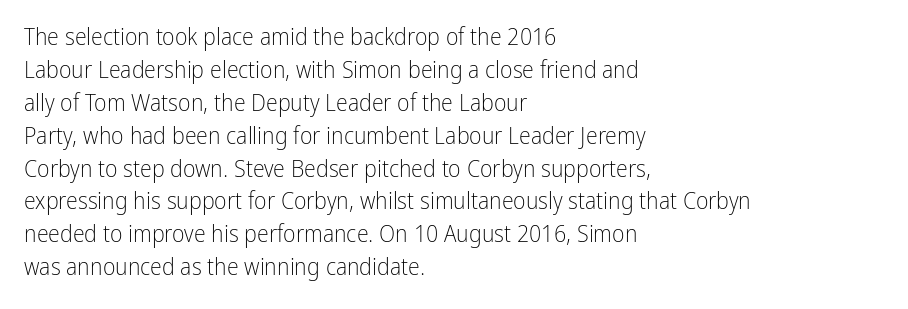
The image shows 24 px text type, upright; set left-aligned, normal line spacing (1.37x), normal letter spacing, not underlined.
